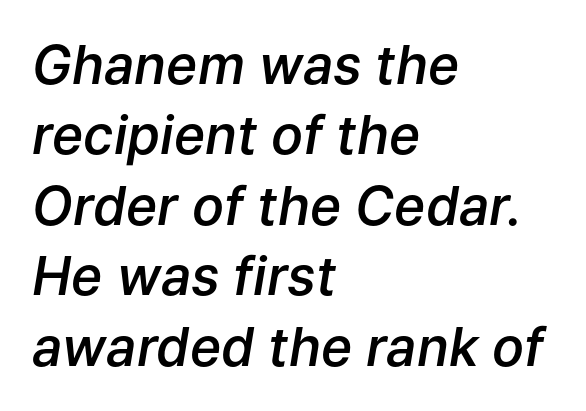
Q: Is the text bold? A: Semi-bold.
Q: Is the text italic (slanted)? A: Yes, it leans right by about 9 degrees.
Q: Is the text underlined? A: No.
Q: How is the paragraph aligned? A: Left-aligned.
Q: Is the spacing between letters normal or unusually wide? A: Normal.
Q: Is the spacing between lines tight, normal or loose? A: Normal.
Q: Width (condensed, normal, or wide)? A: Normal.
Q: Stroke contrast? A: Low.
Q: x-height? A: Medium.
Q: Monospaced? A: No.
